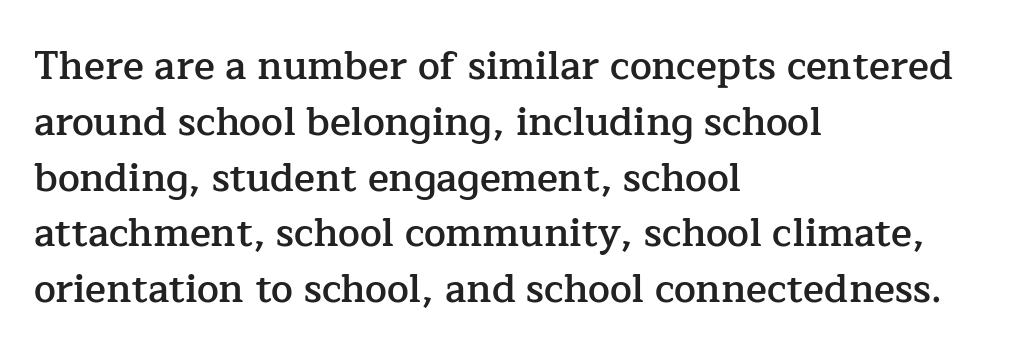
{"serif": "yes", "italic": "no", "bold": "semi", "weight": "semibold", "width": "normal", "stroke_contrast": "low", "x_height": "medium", "monospaced": "no", "underline": "no", "align": "left", "line_spacing": "normal", "line_spacing_ratio": 1.43, "letter_spacing": "normal", "letter_spacing_em": 0.0, "glyph_px": 39}
